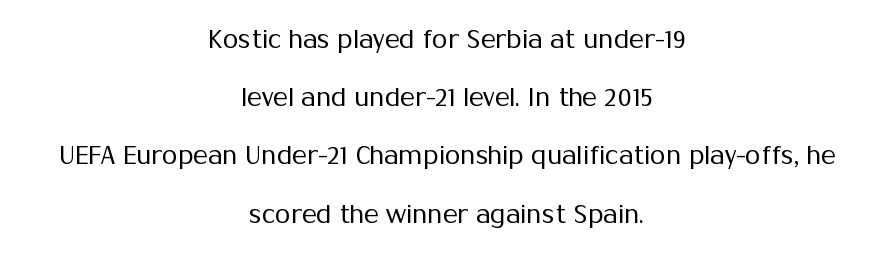
The image shows 25 px text type, upright; set centered, loose line spacing (2.33x), normal letter spacing, not underlined.
